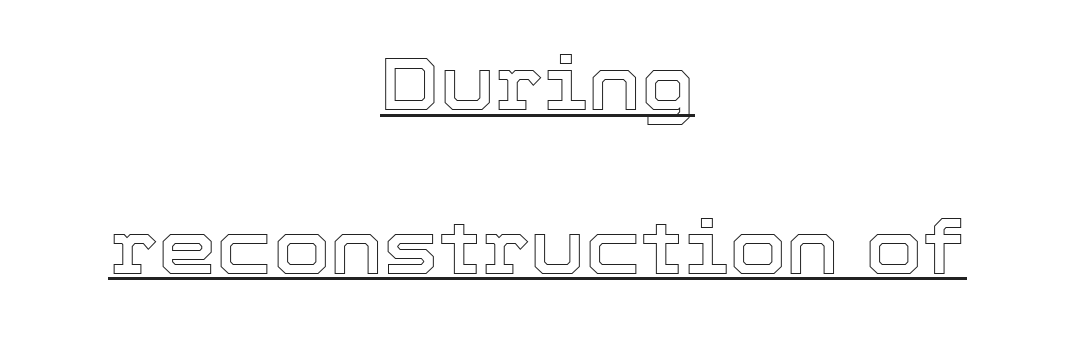
{"italic": "no", "width": "normal", "x_height": "medium", "monospaced": "no", "underline": "yes", "align": "center", "line_spacing": "loose", "line_spacing_ratio": 2.21, "letter_spacing": "normal", "letter_spacing_em": 0.0, "glyph_px": 74}
